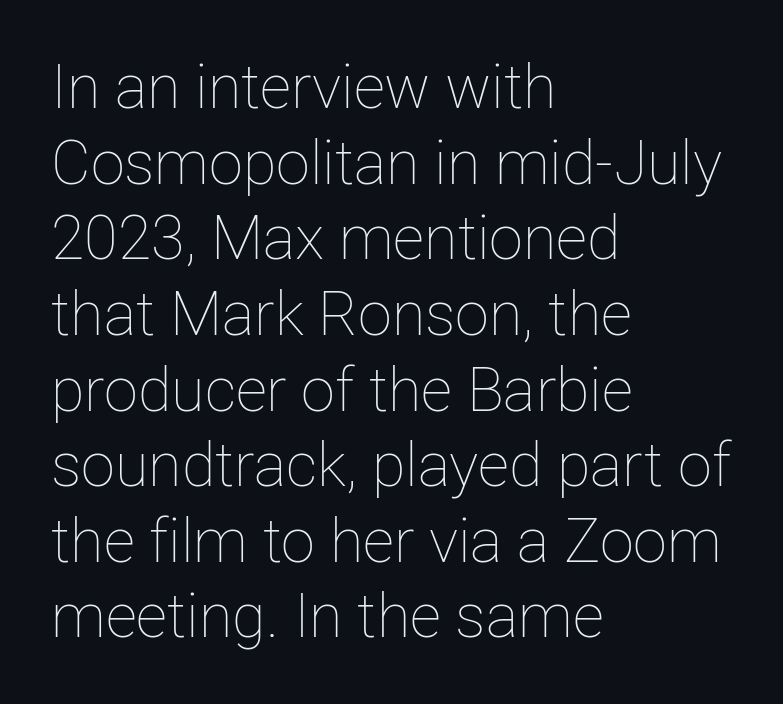
{"italic": "no", "bold": "no", "weight": "thin", "width": "normal", "stroke_contrast": "low", "x_height": "medium", "monospaced": "no", "underline": "no", "align": "left", "line_spacing_ratio": 1.24, "letter_spacing": "normal", "letter_spacing_em": 0.0, "glyph_px": 61}
